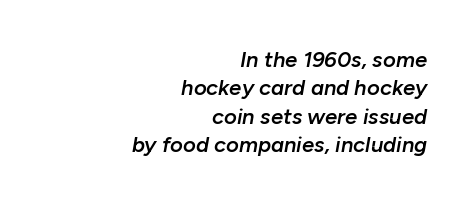
Q: Is the text bold? A: Semi-bold.
Q: Is the text italic (slanted)? A: Yes, it leans right by about 10 degrees.
Q: Is the text underlined? A: No.
Q: How is the paragraph aligned? A: Right-aligned.
Q: Is the spacing between letters normal or unusually wide? A: Normal.
Q: Is the spacing between lines tight, normal or loose? A: Normal.
